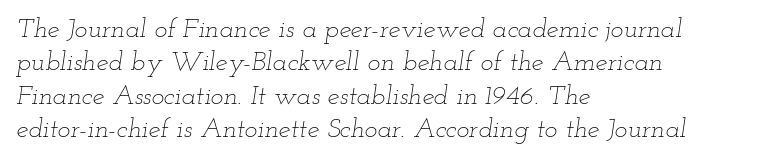
The image shows 27 px text type, italic (leaning right); set left-aligned, line spacing 1.24x, normal letter spacing, not underlined.
